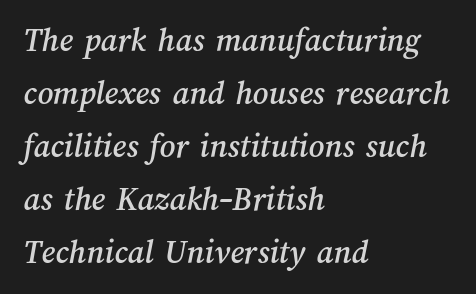
{"width": "normal", "stroke_contrast": "medium", "x_height": "medium", "monospaced": "no", "underline": "no", "align": "left", "line_spacing": "normal", "line_spacing_ratio": 1.56, "letter_spacing": "normal", "letter_spacing_em": 0.0, "glyph_px": 34}
